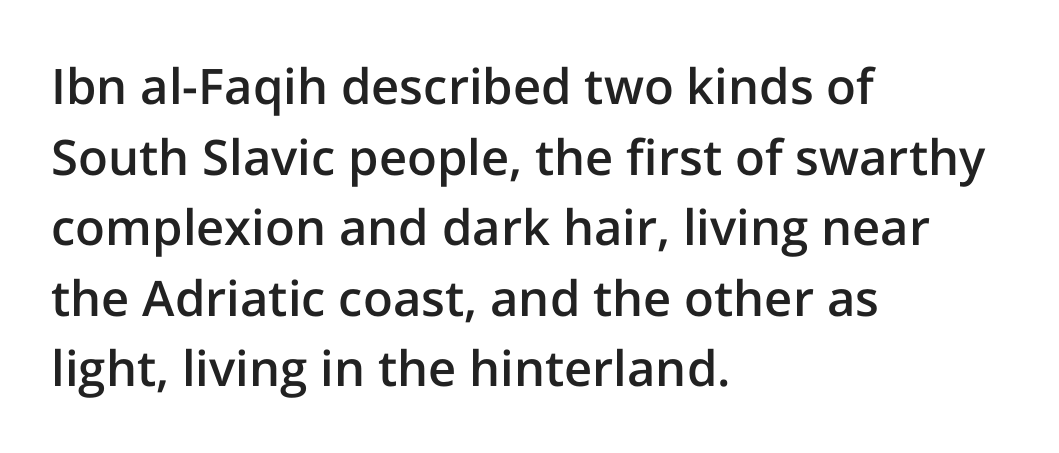
The image shows 49 px semibold sans-serif type, upright; set left-aligned, normal line spacing (1.44x), normal letter spacing, not underlined; low stroke contrast and a medium x-height.
